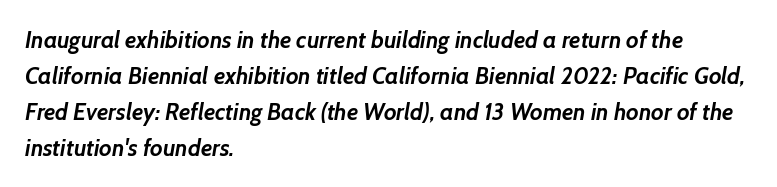
{"bold": "yes", "underline": "no", "align": "left", "line_spacing": "normal", "line_spacing_ratio": 1.56, "letter_spacing": "normal", "letter_spacing_em": 0.0, "glyph_px": 23}
